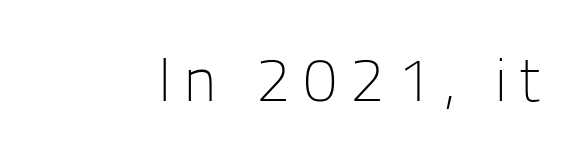
Q: Is the text bold? A: No.
Q: Is the text italic (slanted)? A: No, it is upright.
Q: Is the typeface a serif or a sans-serif typeface? A: Sans-serif.
Q: Is the text underlined? A: No.
Q: Is the spacing between letters normal or unusually wide? A: Unusually wide.
Q: Width (condensed, normal, or wide)? A: Normal.
Q: Stroke contrast? A: Low.
Q: x-height? A: Medium.
Q: Monospaced? A: No.
